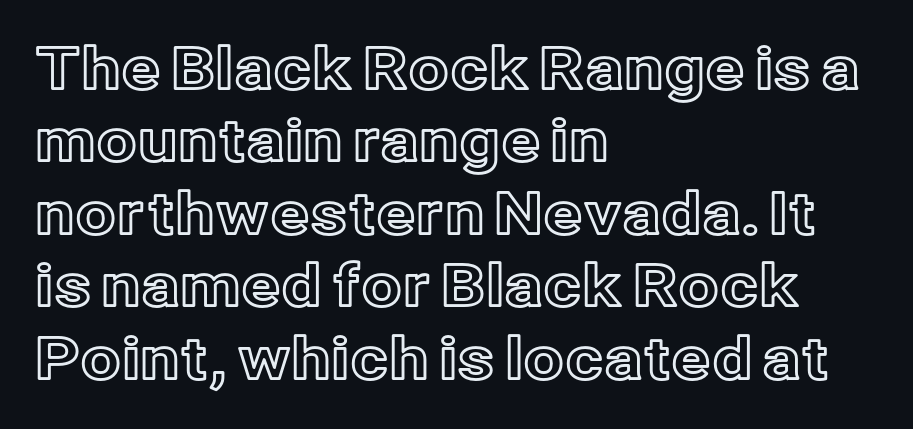
The image shows 58 px text type, upright; set left-aligned, normal line spacing (1.25x), normal letter spacing, not underlined; a medium x-height.
